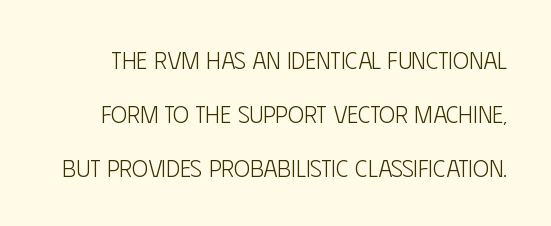
Heft: none added — not bold. These lines were composed using upright roman letters. Nothing unusual about the tracking: characters are spaced as the font intends. Horizontal bands of white between lines are thick stripes. Honestly, there is no underline to notice here at all.
